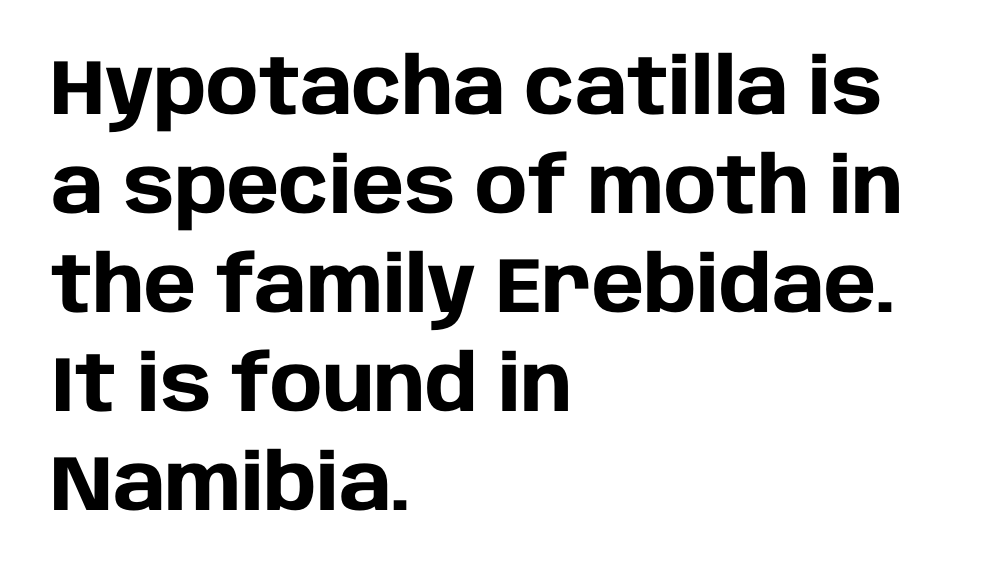
The rendering uses natural spacing where letterforms have individual widths. Check under the words: just untouched page. The letters stand upright; this is a roman face. Heavy, bold letterforms. In CSS terms this would be text-align: left. Note: no serifs on the glyphs.
